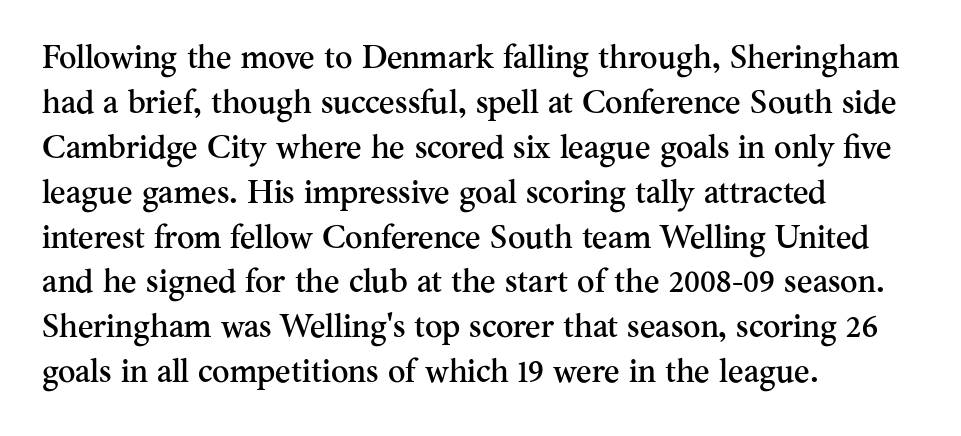
The image shows 33 px serif type, upright; set left-aligned, normal line spacing (1.36x), normal letter spacing, not underlined; medium stroke contrast and a small x-height.
